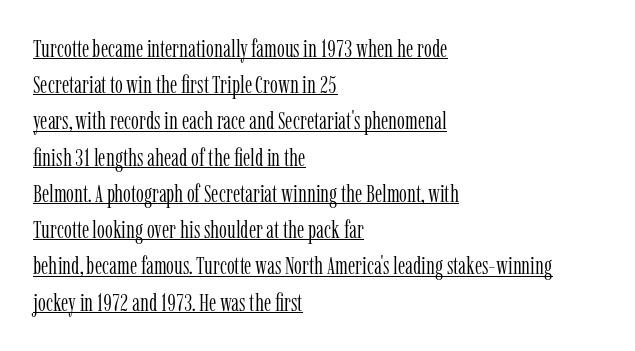
{"italic": "no", "bold": "no", "underline": "yes", "align": "left", "line_spacing": "normal", "line_spacing_ratio": 1.45, "letter_spacing": "normal", "letter_spacing_em": 0.0, "glyph_px": 25}
